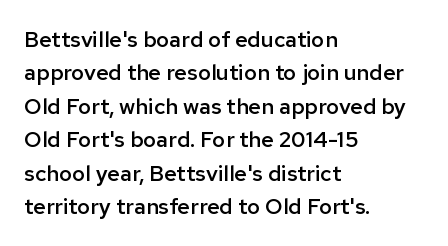
The image shows 22 px text type, upright; set left-aligned, normal line spacing (1.52x), normal letter spacing, not underlined.
